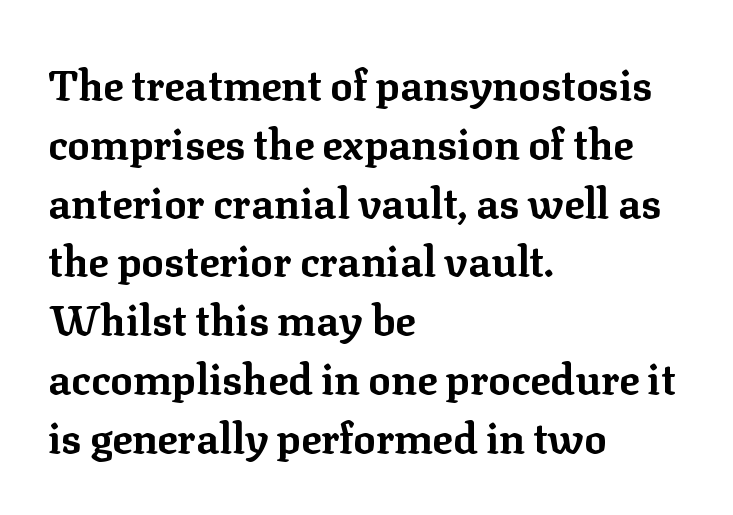
Q: Is the text bold? A: Yes.
Q: Is the text italic (slanted)? A: No, it is upright.
Q: Is the typeface a serif or a sans-serif typeface? A: Serif.
Q: Is the text underlined? A: No.
Q: How is the paragraph aligned? A: Left-aligned.
Q: Is the spacing between letters normal or unusually wide? A: Normal.
Q: Is the spacing between lines tight, normal or loose? A: Normal.
Q: Width (condensed, normal, or wide)? A: Normal.
Q: Stroke contrast? A: Low.
Q: x-height? A: Medium.
Q: Monospaced? A: No.
